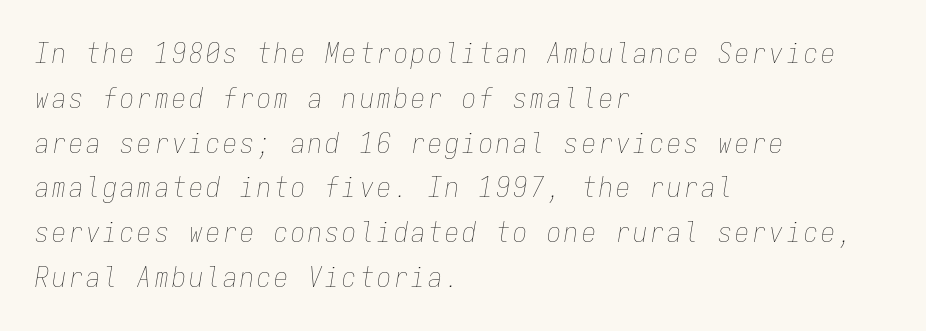
Q: Is the text bold? A: No.
Q: Is the text italic (slanted)? A: Yes, it leans right by about 9 degrees.
Q: Is the text underlined? A: No.
Q: How is the paragraph aligned? A: Left-aligned.
Q: Is the spacing between lines tight, normal or loose? A: Normal.
Q: Width (condensed, normal, or wide)? A: Condensed.
Q: Stroke contrast? A: Low.
Q: x-height? A: Medium.
Q: Monospaced? A: Yes.
